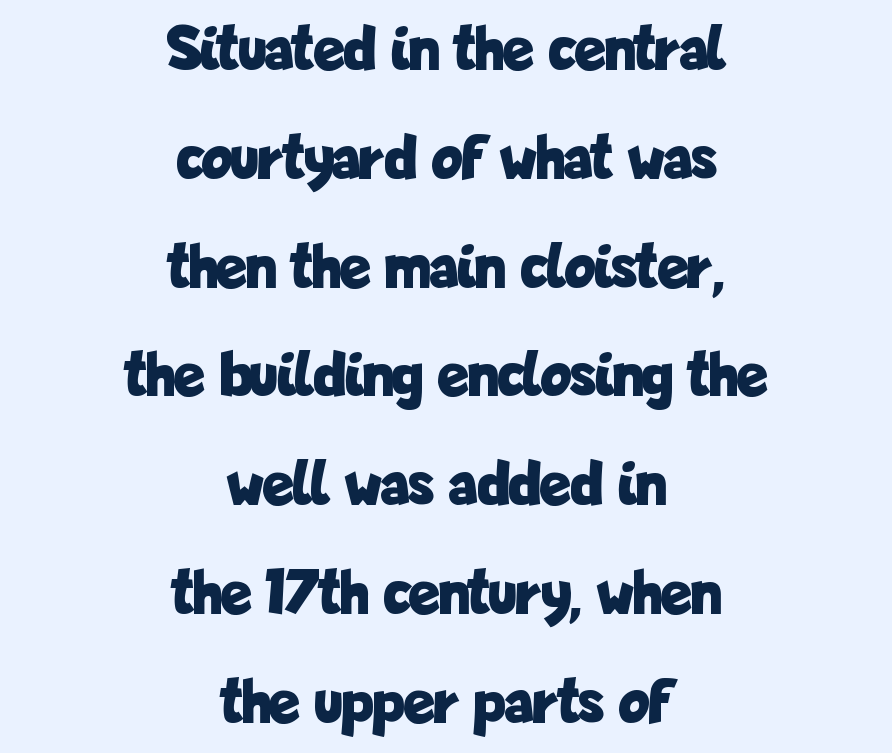
The image shows 64 px bold, condensed sans-serif type, upright; set centered, normal line spacing (1.7x), normal letter spacing, not underlined; low stroke contrast and a medium x-height.
